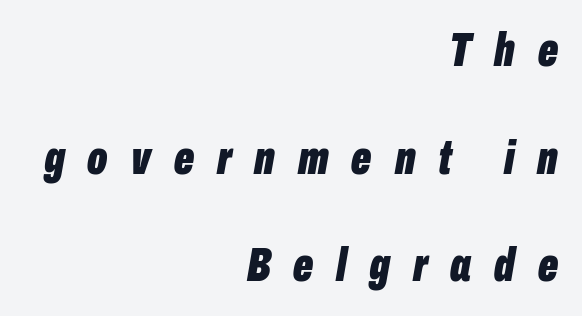
{"italic": "yes", "lean": "right", "slant_degrees": 10, "bold": "yes", "weight": "bold", "width": "condensed", "stroke_contrast": "low", "x_height": "medium", "monospaced": "no", "underline": "no", "align": "right", "line_spacing": "loose", "line_spacing_ratio": 2.29, "letter_spacing": "wide", "letter_spacing_em": 0.49, "glyph_px": 47}
